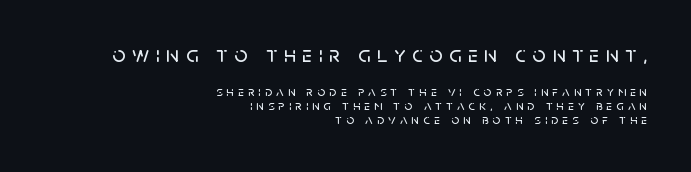
The image shows 23 px text type, upright; set right-aligned, tight line spacing (1.0x), unusually wide letter spacing (+0.29 em), not underlined; the first (top) block is 1.64x larger.
